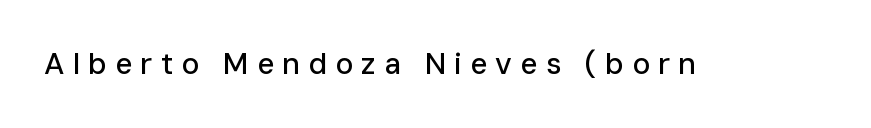
Upright lettering throughout. Compared with typical body copy, the letter spacing here is much looser. The letters advance in unequal steps, a hallmark of proportional type. Are there feet on the stems? There aren't — it's a sans.
